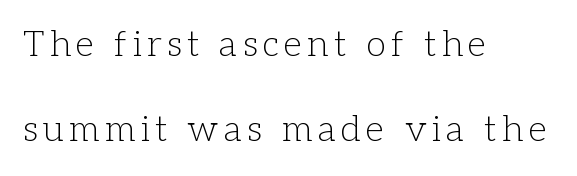
Observe the serifs anchoring each vertical stroke in this sample. Unbolded letterforms with no extra heft. Glance below the letters and you will spot only blank space. What's the leading like? Stretched, with rows far apart.
